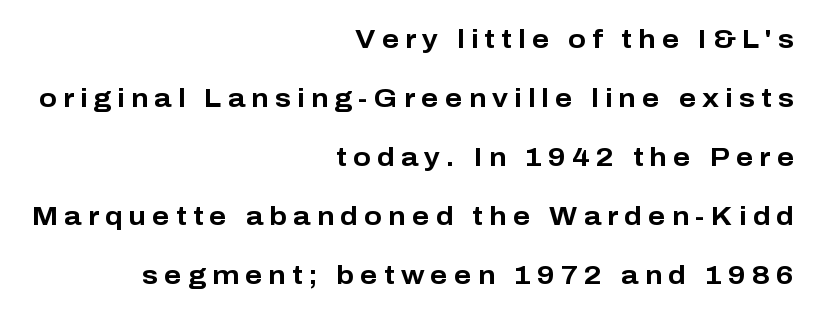
{"italic": "no", "bold": "yes", "underline": "no", "align": "right", "line_spacing": "loose", "line_spacing_ratio": 2.27, "letter_spacing": "wide", "letter_spacing_em": 0.24, "glyph_px": 26}
